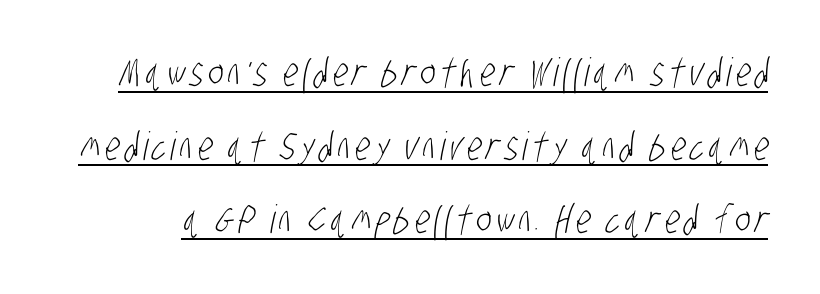
The face used here is proportionally spaced, like ordinary book or web type. A baseline rule has been typeset under these characters. The glyphs in this specimen are sans serif. Weight: in the light-to-regular range.
